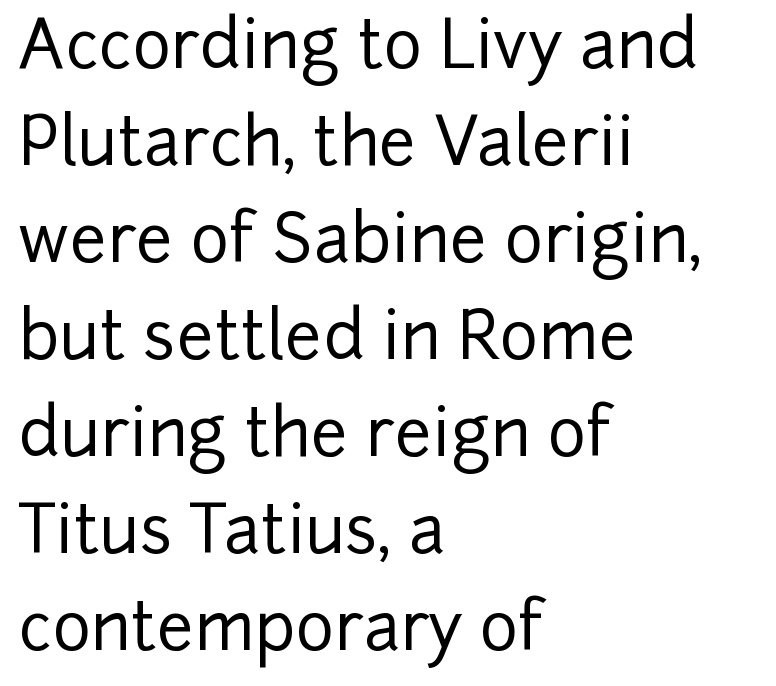
Q: Is the text italic (slanted)? A: No, it is upright.
Q: Is the typeface a serif or a sans-serif typeface? A: Sans-serif.
Q: Is the text underlined? A: No.
Q: How is the paragraph aligned? A: Left-aligned.
Q: Is the spacing between letters normal or unusually wide? A: Normal.
Q: Is the spacing between lines tight, normal or loose? A: Normal.
Q: Width (condensed, normal, or wide)? A: Normal.
Q: Stroke contrast? A: Low.
Q: x-height? A: Medium.
Q: Monospaced? A: No.
